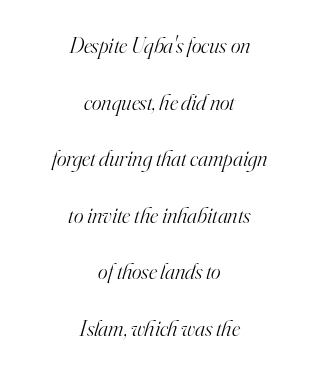
Q: Is the text bold? A: No.
Q: Is the text italic (slanted)? A: Yes, it leans right by about 16 degrees.
Q: Is the text underlined? A: No.
Q: How is the paragraph aligned? A: Centered.
Q: Is the spacing between letters normal or unusually wide? A: Normal.
Q: Is the spacing between lines tight, normal or loose? A: Loose.
